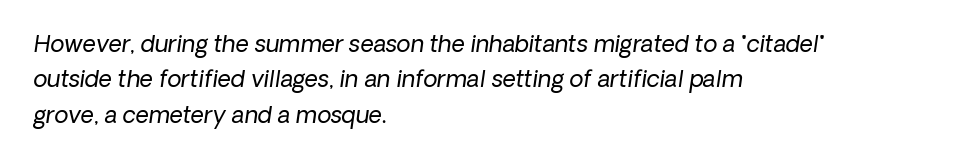
Q: Is the text bold? A: No.
Q: Is the text underlined? A: No.
Q: How is the paragraph aligned? A: Left-aligned.
Q: Is the spacing between letters normal or unusually wide? A: Normal.
Q: Is the spacing between lines tight, normal or loose? A: Normal.
